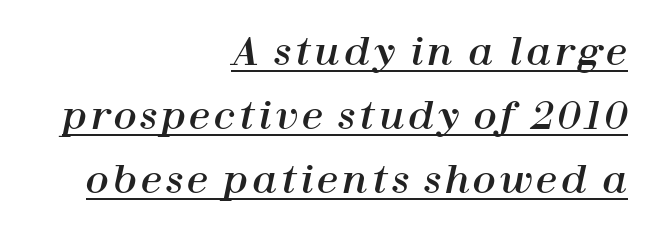
The image shows 38 px text type, italic (leaning right); set right-aligned, normal line spacing (1.69x), underlined; high stroke contrast and a medium x-height.
